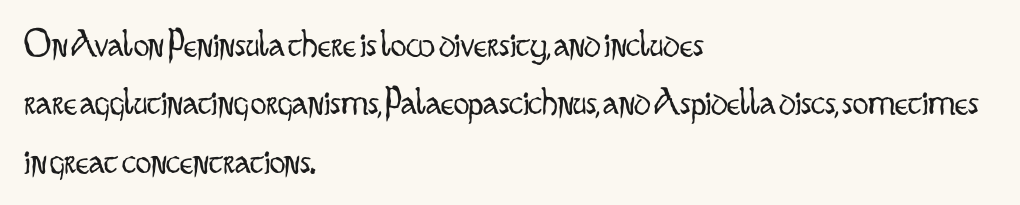
The image shows 39 px light, condensed sans-serif type, upright; set left-aligned, normal line spacing (1.5x), normal letter spacing, not underlined; low stroke contrast and a small x-height.
